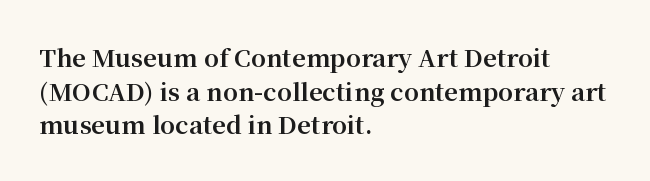
Any mark beneath the type? The region is blank. Regular leading. The face used here is rendered with its standard letterfit. These words are printed bold, with thick strokes throughout. Italic? Not at all — the glyphs are vertical. Left-aligned paragraph, ragged on the right.
